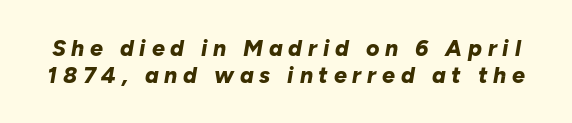
The passage shown is not underscored anywhere. Strokes here are thick enough to call this a true bold. You could only call the tracking loose — the letters float apart. The lettering tilts uniformly, giving the passage an italic look.
